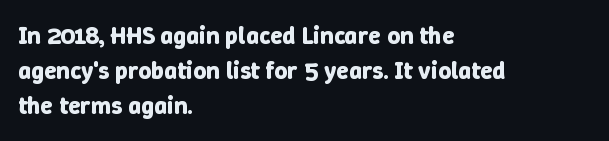
{"italic": "no", "bold": "yes", "underline": "no", "align": "left", "line_spacing": "normal", "line_spacing_ratio": 1.41, "letter_spacing": "normal", "letter_spacing_em": 0.0, "glyph_px": 25}
